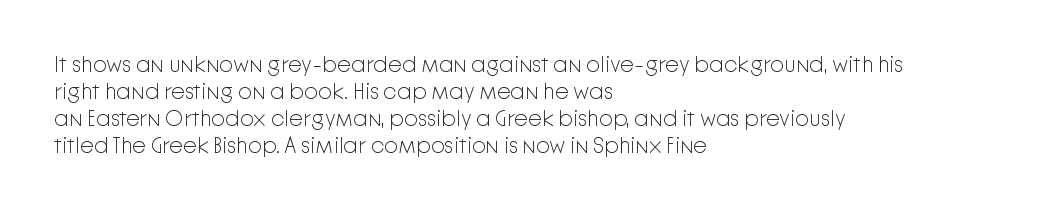
Q: Is the text bold? A: No.
Q: Is the text italic (slanted)? A: No, it is upright.
Q: Is the text underlined? A: No.
Q: How is the paragraph aligned? A: Left-aligned.
Q: Is the spacing between letters normal or unusually wide? A: Normal.
